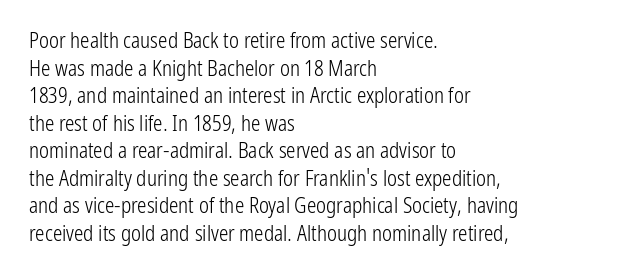
{"italic": "no", "bold": "no", "underline": "no", "align": "left", "line_spacing": "normal", "line_spacing_ratio": 1.31, "letter_spacing": "normal", "letter_spacing_em": 0.0, "glyph_px": 21}
